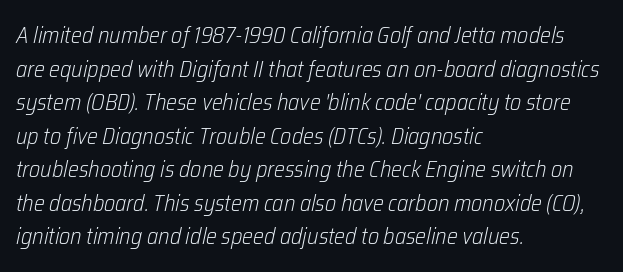
Q: Is the text bold? A: No.
Q: Is the text italic (slanted)? A: Yes, it leans right by about 12 degrees.
Q: Is the text underlined? A: No.
Q: How is the paragraph aligned? A: Left-aligned.
Q: Is the spacing between letters normal or unusually wide? A: Normal.
Q: Is the spacing between lines tight, normal or loose? A: Normal.
